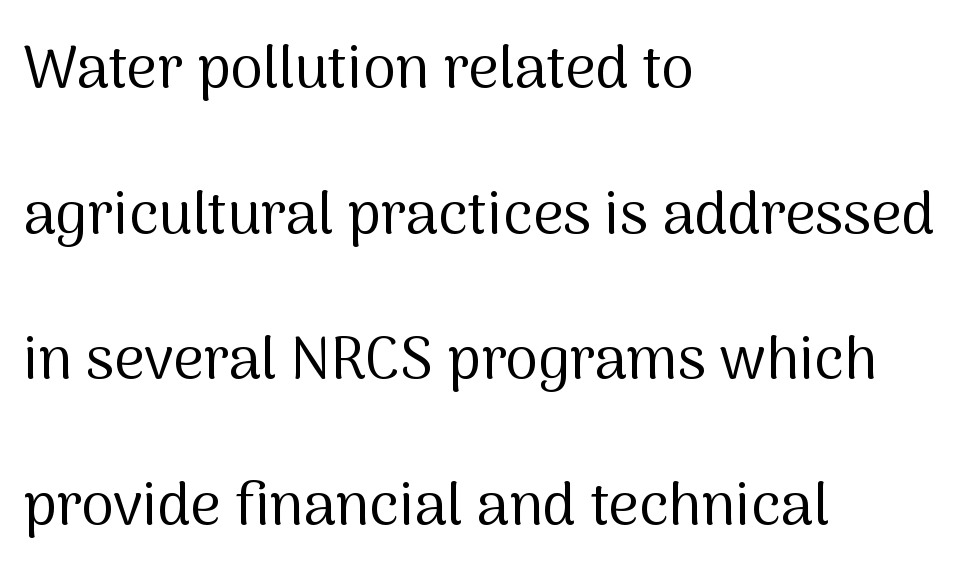
The image shows 59 px regular-weight sans-serif type, upright; set left-aligned, loose line spacing (2.47x), normal letter spacing, not underlined; medium stroke contrast and a medium x-height.
